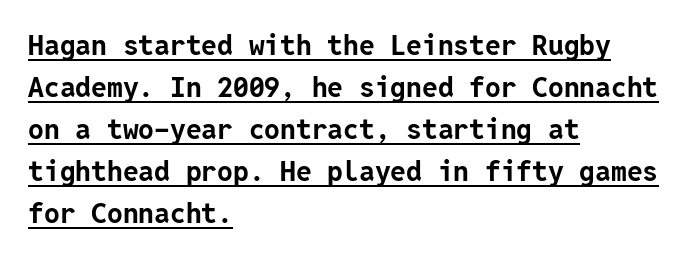
Q: Is the text bold? A: Yes.
Q: Is the text italic (slanted)? A: No, it is upright.
Q: Is the typeface a serif or a sans-serif typeface? A: Sans-serif.
Q: Is the text underlined? A: Yes.
Q: How is the paragraph aligned? A: Left-aligned.
Q: Is the spacing between letters normal or unusually wide? A: Normal.
Q: Is the spacing between lines tight, normal or loose? A: Normal.
Q: Width (condensed, normal, or wide)? A: Normal.
Q: Stroke contrast? A: Low.
Q: x-height? A: Medium.
